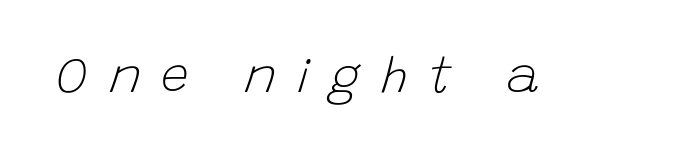
What stands out about the letter spacing? Its width — letters are far apart. Caption: face not bold, strokes unweighted. This sample has the flowing, uneven cadence of proportional lettering. The text carries the slant typical of an italic or oblique font. The space directly below the letters is spotless.
